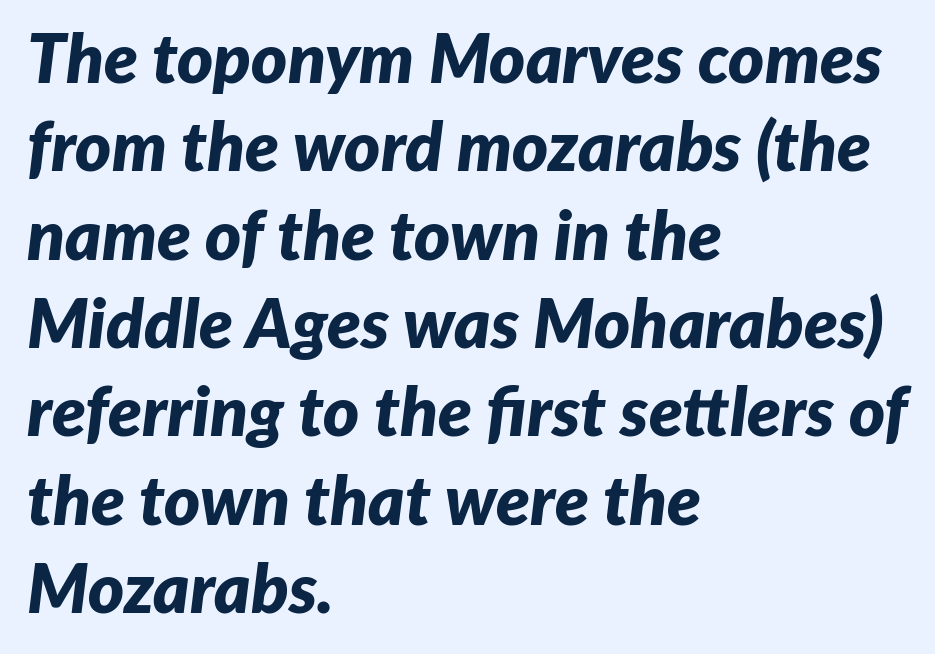
Q: Is the text bold? A: Yes.
Q: Is the text italic (slanted)? A: Yes, it leans right by about 7 degrees.
Q: Is the text underlined? A: No.
Q: How is the paragraph aligned? A: Left-aligned.
Q: Is the spacing between letters normal or unusually wide? A: Normal.
Q: Is the spacing between lines tight, normal or loose? A: Normal.
Q: Width (condensed, normal, or wide)? A: Normal.
Q: Stroke contrast? A: Low.
Q: x-height? A: Medium.
Q: Monospaced? A: No.
